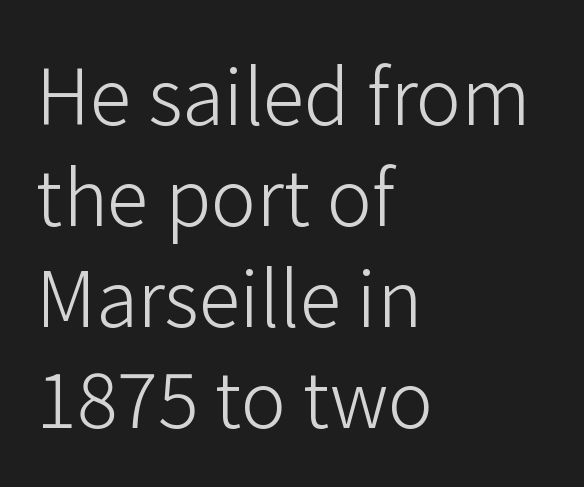
Q: Is the text bold? A: No.
Q: Is the text italic (slanted)? A: No, it is upright.
Q: Is the typeface a serif or a sans-serif typeface? A: Sans-serif.
Q: Is the text underlined? A: No.
Q: How is the paragraph aligned? A: Left-aligned.
Q: Is the spacing between letters normal or unusually wide? A: Normal.
Q: Is the spacing between lines tight, normal or loose? A: Normal.
Q: Width (condensed, normal, or wide)? A: Normal.
Q: Stroke contrast? A: Low.
Q: x-height? A: Medium.
Q: Monospaced? A: No.
